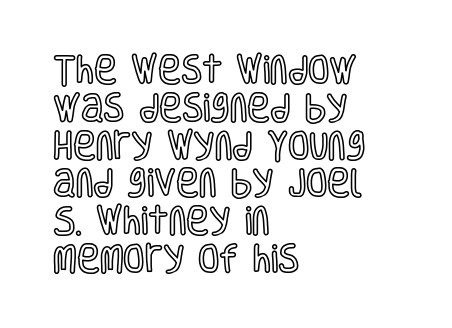
Q: Is the text italic (slanted)? A: No, it is upright.
Q: Is the text underlined? A: No.
Q: How is the paragraph aligned? A: Left-aligned.
Q: Is the spacing between letters normal or unusually wide? A: Normal.
Q: Width (condensed, normal, or wide)? A: Condensed.
Q: x-height? A: Large.
Q: Monospaced? A: No.
